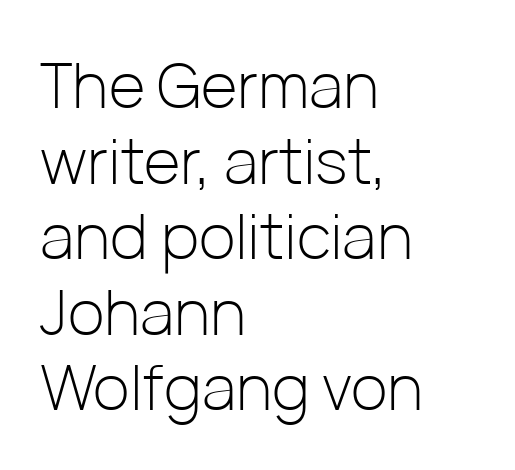
The image shows 63 px light sans-serif type, upright; set left-aligned, line spacing 1.2x, normal letter spacing, not underlined; low stroke contrast and a medium x-height.
